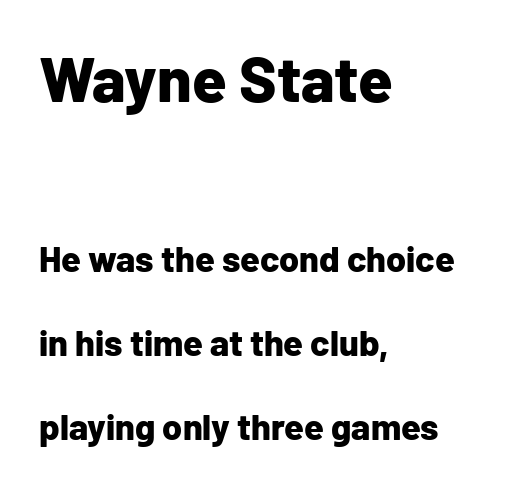
The image shows 63 px bold sans-serif type, upright; set left-aligned, loose line spacing (2.33x), normal letter spacing, not underlined; the first (top) block is 1.75x larger; low stroke contrast and a medium x-height.
